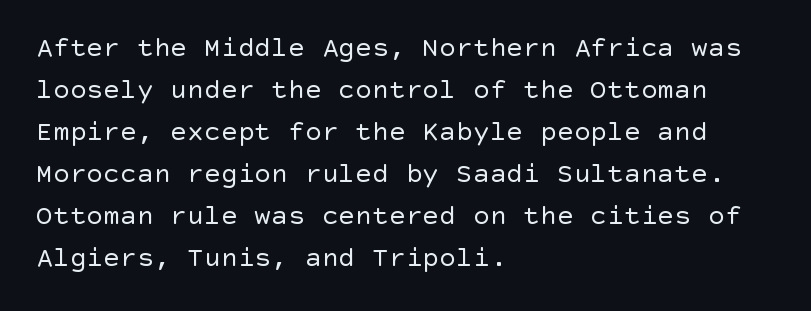
Q: Is the text bold? A: No.
Q: Is the text italic (slanted)? A: No, it is upright.
Q: Is the typeface a serif or a sans-serif typeface? A: Sans-serif.
Q: Is the text underlined? A: No.
Q: How is the paragraph aligned? A: Left-aligned.
Q: Is the spacing between letters normal or unusually wide? A: Normal.
Q: Is the spacing between lines tight, normal or loose? A: Normal.
Q: Width (condensed, normal, or wide)? A: Normal.
Q: x-height? A: Large.
